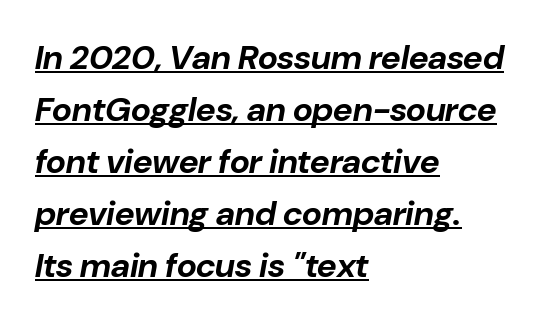
Quick note: underline on. Honestly, the row spacing looks completely unremarkable. Nothing unusual about the tracking: characters are spaced as the font intends. The letters advance in unequal steps, a hallmark of proportional type. Would a proofreader flag this as italicized? Yes. The ragged edge is on the right, which tells us the setting is flush left.
